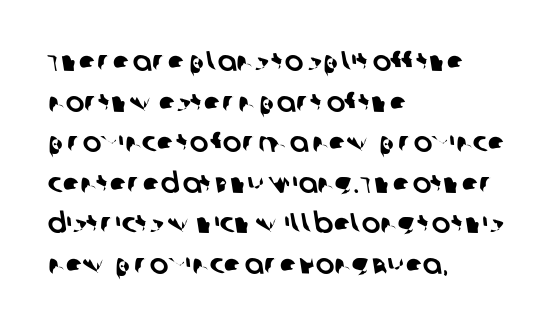
The image shows 28 px sans-serif type; set left-aligned, normal line spacing (1.45x), normal letter spacing, not underlined; low stroke contrast and a large x-height.
